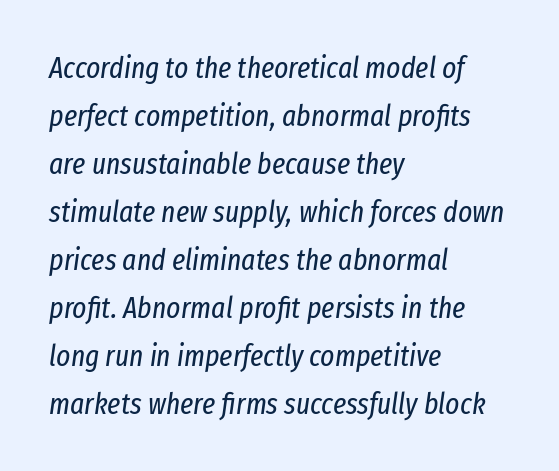
Q: Is the text bold? A: No.
Q: Is the text italic (slanted)? A: Yes, it leans right by about 8 degrees.
Q: Is the text underlined? A: No.
Q: How is the paragraph aligned? A: Left-aligned.
Q: Is the spacing between letters normal or unusually wide? A: Normal.
Q: Is the spacing between lines tight, normal or loose? A: Normal.
Q: Width (condensed, normal, or wide)? A: Condensed.
Q: Stroke contrast? A: Low.
Q: x-height? A: Medium.
Q: Monospaced? A: No.
